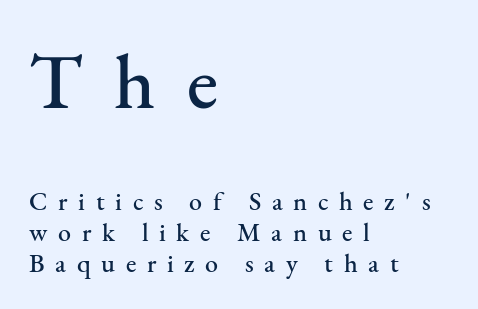
{"serif": "yes", "italic": "no", "width": "normal", "stroke_contrast": "medium", "x_height": "small", "monospaced": "no", "underline": "no", "align": "left", "line_spacing_ratio": 1.18, "letter_spacing": "wide", "letter_spacing_em": 0.41, "larger_block": "first", "size_ratio": 3.0, "glyph_px": 78}
